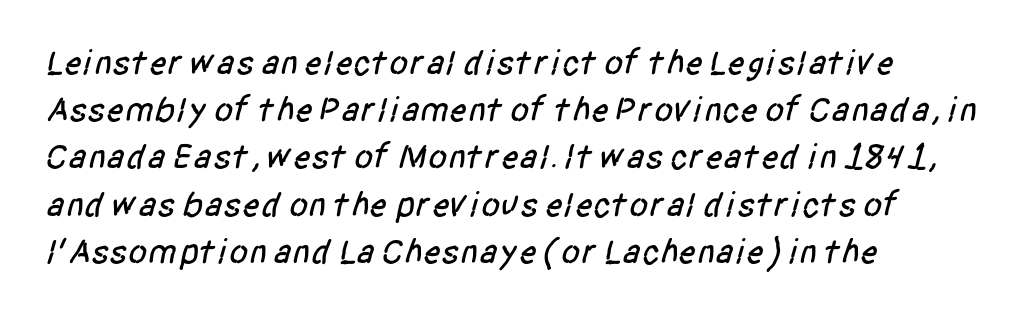
{"serif": "no", "width": "condensed", "stroke_contrast": "low", "x_height": "large", "monospaced": "no", "underline": "no", "align": "left", "line_spacing": "normal", "line_spacing_ratio": 1.35, "letter_spacing": "normal", "letter_spacing_em": 0.0, "glyph_px": 35}
